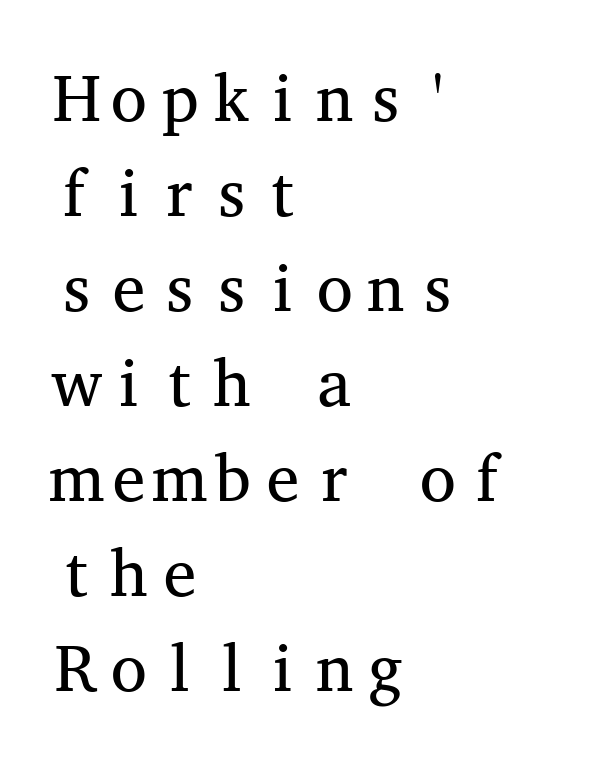
The image shows 66 px regular-weight, wide serif type, upright, monospaced; set left-aligned, normal line spacing (1.44x), normal letter spacing, not underlined; medium stroke contrast and a medium x-height.
